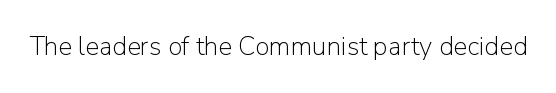
{"italic": "no", "bold": "no", "underline": "no", "letter_spacing": "normal", "letter_spacing_em": 0.0, "glyph_px": 26}
